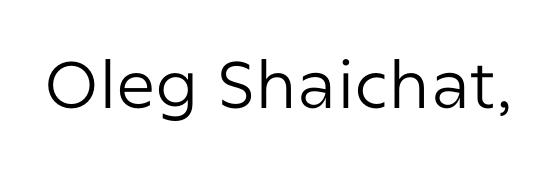
{"serif": "no", "italic": "no", "bold": "no", "weight": "regular", "width": "normal", "stroke_contrast": "low", "x_height": "medium", "monospaced": "no", "underline": "no", "letter_spacing": "normal", "letter_spacing_em": 0.0, "glyph_px": 66}
